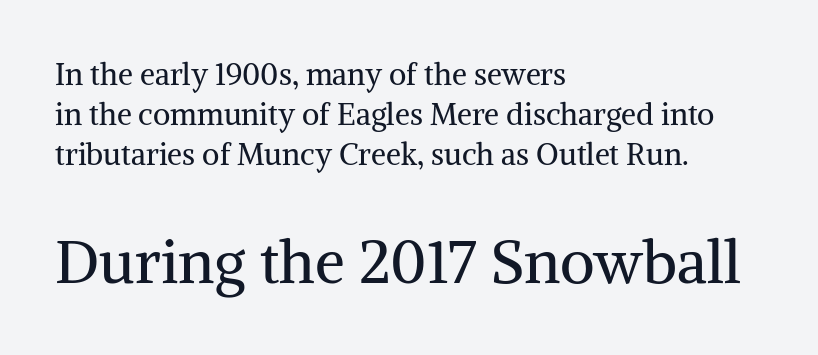
{"serif": "yes", "italic": "no", "bold": "no", "weight": "regular", "width": "normal", "stroke_contrast": "medium", "x_height": "medium", "monospaced": "no", "underline": "no", "align": "left", "line_spacing": "normal", "line_spacing_ratio": 1.33, "letter_spacing": "normal", "letter_spacing_em": 0.0, "larger_block": "second", "size_ratio": 2.0, "glyph_px": 60}
